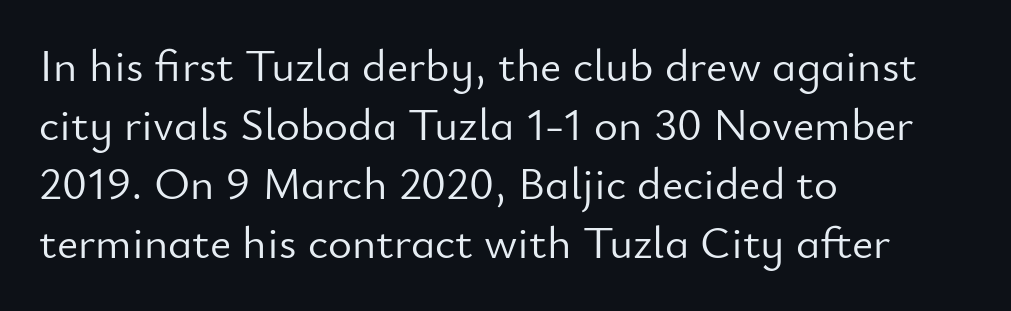
The image shows 46 px light sans-serif type, upright; set left-aligned, normal line spacing (1.28x), normal letter spacing, not underlined; low stroke contrast and a small x-height.
